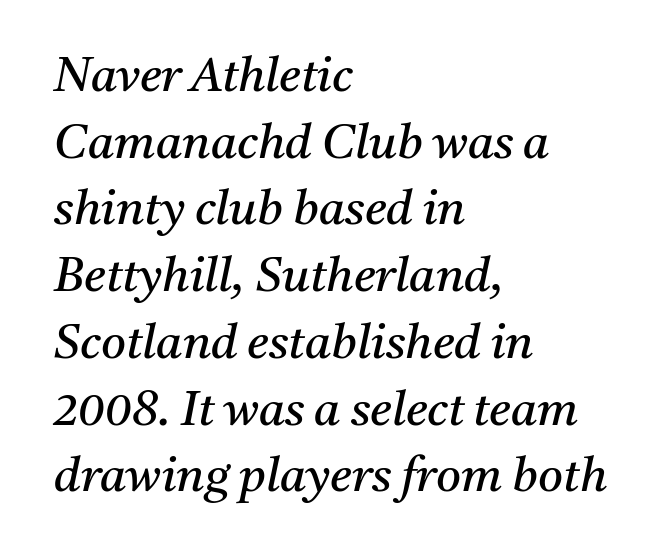
Decoration check: the copy has no underline. The typeface chosen for these lines features serifs. Quick note: italic. Compared with a typical body face, this is equally light or lighter still. Visually the block forms a straight wall on the left and a jagged coastline on the right. The rows are spaced the way most documents space them.
